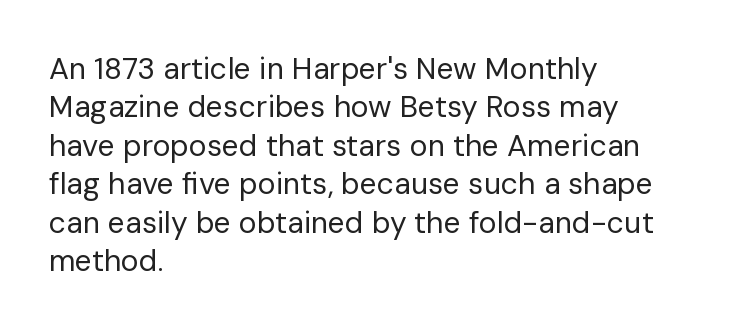
Q: Is the text bold? A: No.
Q: Is the text italic (slanted)? A: No, it is upright.
Q: Is the typeface a serif or a sans-serif typeface? A: Sans-serif.
Q: Is the text underlined? A: No.
Q: How is the paragraph aligned? A: Left-aligned.
Q: Is the spacing between letters normal or unusually wide? A: Normal.
Q: Is the spacing between lines tight, normal or loose? A: Normal.
Q: Width (condensed, normal, or wide)? A: Normal.
Q: Stroke contrast? A: Low.
Q: x-height? A: Medium.
Q: Monospaced? A: No.
